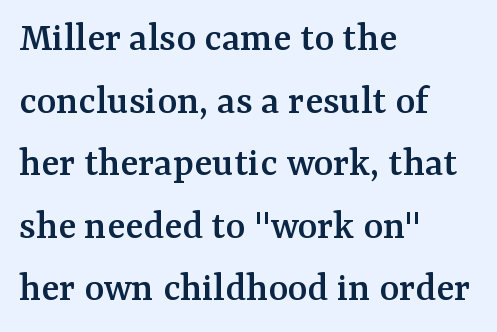
The image shows 42 px serif type, upright; set left-aligned, normal line spacing (1.49x), normal letter spacing, not underlined; medium stroke contrast and a medium x-height.
